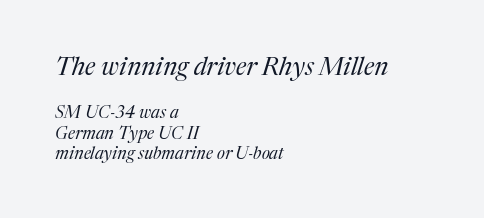
{"italic": "yes", "lean": "right", "slant_degrees": 17, "bold": "no", "underline": "no", "align": "left", "line_spacing_ratio": 1.18, "letter_spacing": "normal", "letter_spacing_em": 0.0, "larger_block": "first", "size_ratio": 1.47, "glyph_px": 25}
